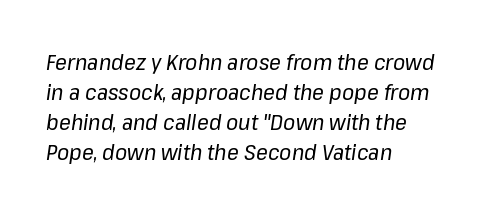
Q: Is the text bold? A: No.
Q: Is the text italic (slanted)? A: Yes, it leans right by about 8 degrees.
Q: Is the text underlined? A: No.
Q: How is the paragraph aligned? A: Left-aligned.
Q: Is the spacing between letters normal or unusually wide? A: Normal.
Q: Is the spacing between lines tight, normal or loose? A: Normal.
